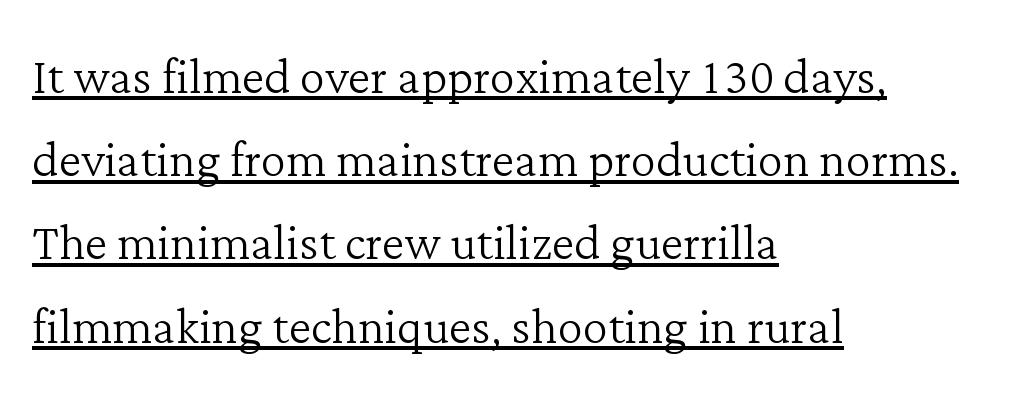
Like a heading marked for emphasis, these lines bear an underscore. Evenly set lines give the paragraph a standard silhouette. This rendering employs a face with finishing strokes, i.e., a serif. Each letter keeps its own natural width here, so spacing adapts to shape. Horizontal alignment here is leftward, the default for most running prose. Ink coverage per letter is moderate at most.
